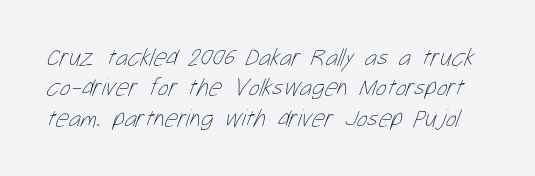
The image shows 25 px text type; set line spacing 1.22x, normal letter spacing, not underlined.
